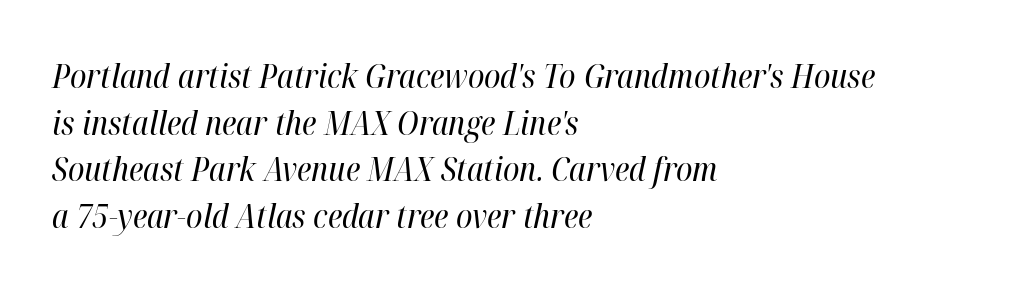
Q: Is the text bold? A: No.
Q: Is the text italic (slanted)? A: Yes, it leans right by about 12 degrees.
Q: Is the text underlined? A: No.
Q: How is the paragraph aligned? A: Left-aligned.
Q: Is the spacing between letters normal or unusually wide? A: Normal.
Q: Is the spacing between lines tight, normal or loose? A: Normal.
Q: Width (condensed, normal, or wide)? A: Condensed.
Q: Stroke contrast? A: High.
Q: x-height? A: Medium.
Q: Monospaced? A: No.
